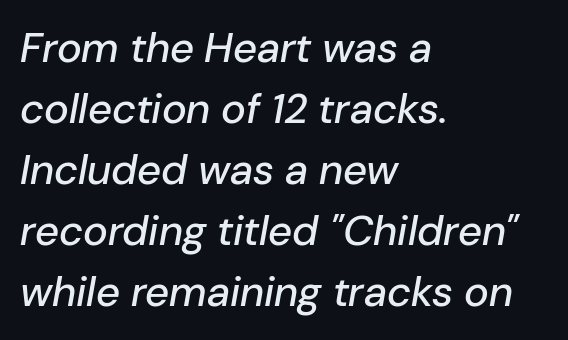
The space between consecutive lines is moderate. The space directly below the letters is spotless. The type is set solid horizontally, with unmodified tracking. Here the designer chose a conventional face with non-uniform glyph widths.
